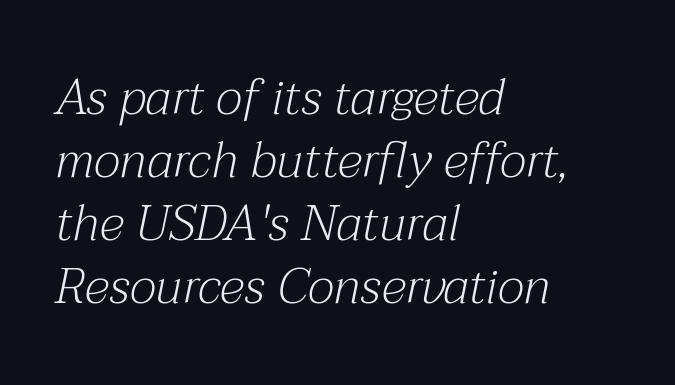
{"serif": "yes", "italic": "yes", "lean": "right", "slant_degrees": 12, "bold": "no", "weight": "light", "width": "normal", "stroke_contrast": "medium", "x_height": "medium", "monospaced": "no", "underline": "no", "align": "left", "line_spacing": "normal", "line_spacing_ratio": 1.26, "letter_spacing": "normal", "letter_spacing_em": 0.0, "glyph_px": 50}
